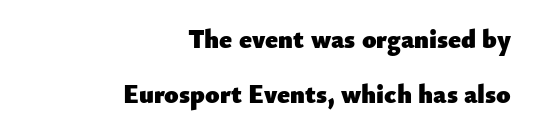
{"italic": "no", "bold": "yes", "underline": "no", "align": "right", "line_spacing": "loose", "line_spacing_ratio": 2.12, "letter_spacing": "normal", "letter_spacing_em": 0.0, "glyph_px": 26}
